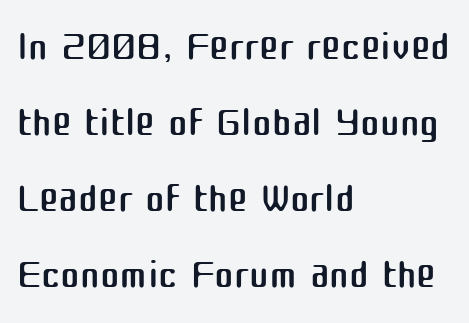
The image shows 59 px regular-weight sans-serif type, upright; set left-aligned, normal line spacing (1.29x), normal letter spacing, not underlined; medium stroke contrast and a medium x-height.
